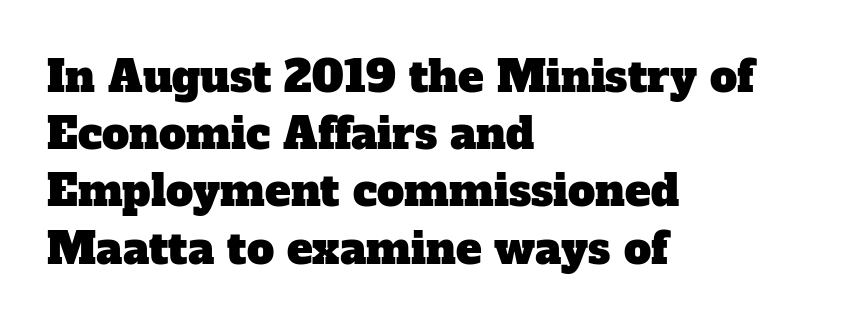
The image shows 43 px serif type; set left-aligned, normal line spacing (1.33x), normal letter spacing, not underlined; low stroke contrast and a medium x-height.
